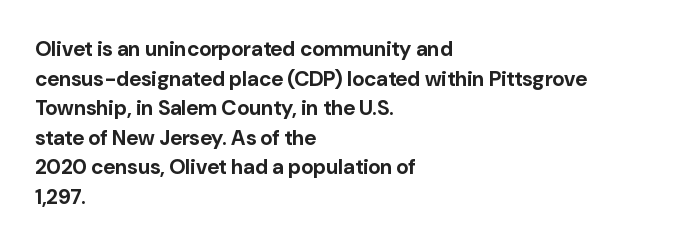
Q: Is the text bold? A: Yes.
Q: Is the text italic (slanted)? A: No, it is upright.
Q: Is the text underlined? A: No.
Q: How is the paragraph aligned? A: Left-aligned.
Q: Is the spacing between letters normal or unusually wide? A: Normal.
Q: Is the spacing between lines tight, normal or loose? A: Normal.
